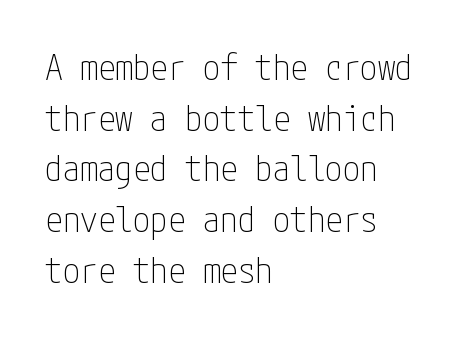
The image shows 35 px thin, condensed sans-serif type, upright; set left-aligned, normal line spacing (1.45x), normal letter spacing, not underlined; low stroke contrast and a medium x-height.
